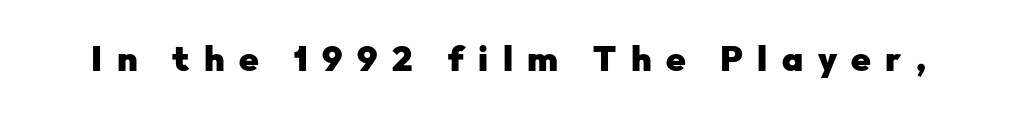
{"serif": "no", "italic": "no", "bold": "yes", "weight": "heavy", "width": "normal", "stroke_contrast": "low", "x_height": "medium", "monospaced": "no", "underline": "no", "letter_spacing": "wide", "letter_spacing_em": 0.41, "glyph_px": 35}
